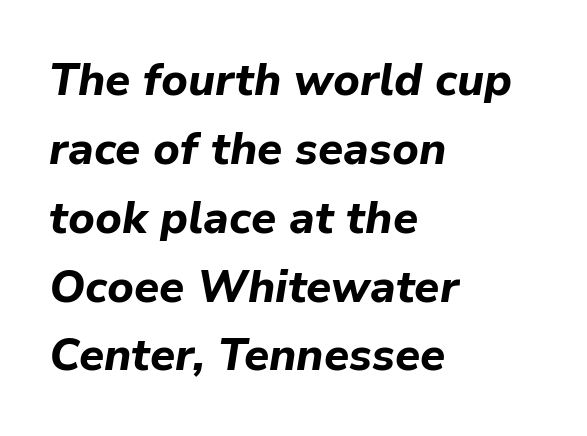
Q: Is the text bold? A: Yes.
Q: Is the text italic (slanted)? A: Yes, it leans right by about 9 degrees.
Q: Is the text underlined? A: No.
Q: How is the paragraph aligned? A: Left-aligned.
Q: Is the spacing between letters normal or unusually wide? A: Normal.
Q: Is the spacing between lines tight, normal or loose? A: Normal.
Q: Width (condensed, normal, or wide)? A: Normal.
Q: Stroke contrast? A: Low.
Q: x-height? A: Medium.
Q: Monospaced? A: No.
